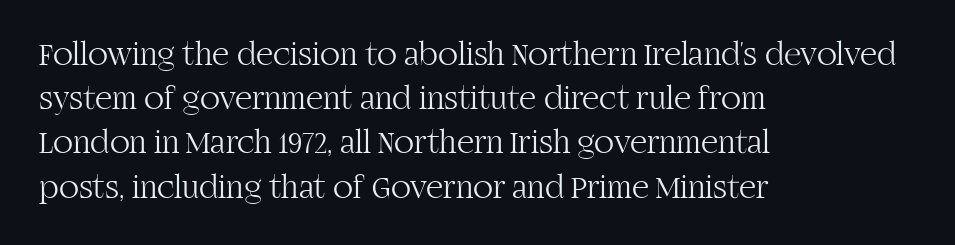
Old-style or modern, the face here clearly has serifs. Character widths vary here, with narrow letters taking less room than wide ones. Each row of text sits above clean, open space. The rows are spaced the way most documents space them. Layout note: lines flush left. No letter is thick-stroked: the sample isn't bold.
